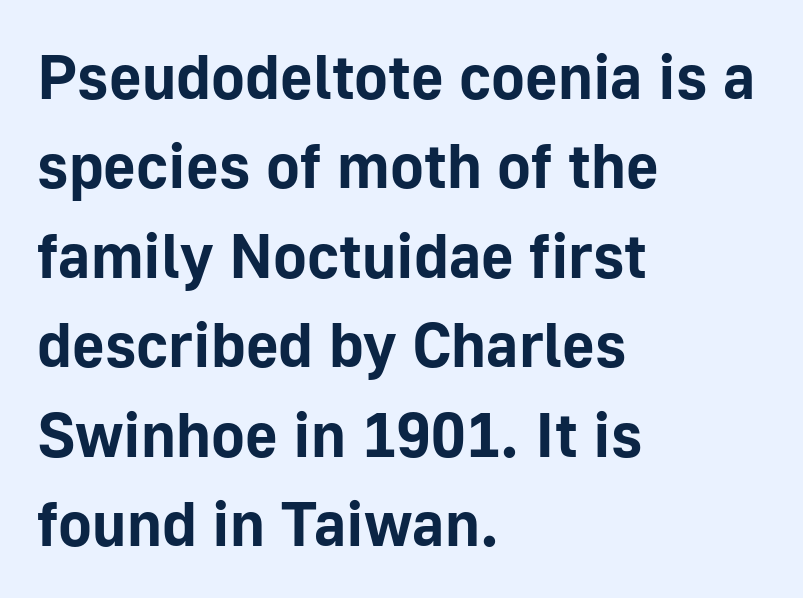
{"serif": "no", "italic": "no", "bold": "yes", "weight": "bold", "width": "normal", "stroke_contrast": "low", "x_height": "medium", "monospaced": "no", "underline": "no", "align": "left", "line_spacing": "normal", "line_spacing_ratio": 1.42, "letter_spacing": "normal", "letter_spacing_em": 0.0, "glyph_px": 63}
